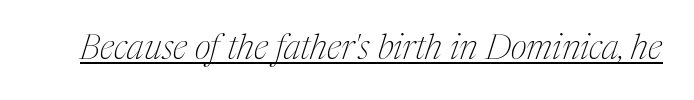
Designer's note — italics engaged. The font family rendered here belongs to the serif group. These lines keep a tight, regular rhythm from letter to letter. The letters advance in unequal steps, a hallmark of proportional type. Stroke mass is kept to a normal reading level or below. The rendered words wear a rule along their underside.
